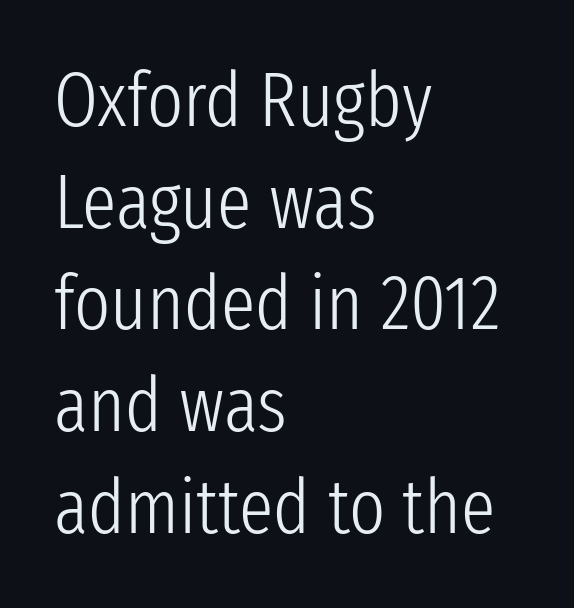
The typography opts for an upright posture over an oblique one. Regular leading. Tracking value appears to be zero — textbook default spacing. Descender tails drop into unmarked territory. Does the copy run flush right? No — it runs flush left.
